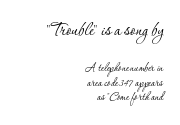
Q: Is the text bold? A: No.
Q: Is the text italic (slanted)? A: Yes.
Q: Is the text underlined? A: No.
Q: How is the paragraph aligned? A: Right-aligned.
Q: Is the spacing between letters normal or unusually wide? A: Normal.
Q: Is the spacing between lines tight, normal or loose? A: Tight.
Q: Which block of text is set in a larger size, the first (top) or the second (bottom)? A: The first (top) one.
